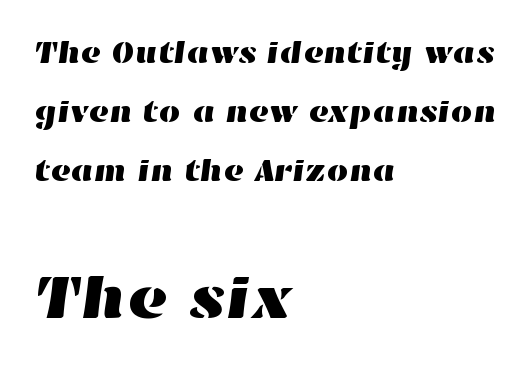
The image shows 62 px wide type; set left-aligned, loose line spacing (1.9x), normal letter spacing, not underlined; the second (bottom) block is 2.0x larger; high stroke contrast and a medium x-height.
